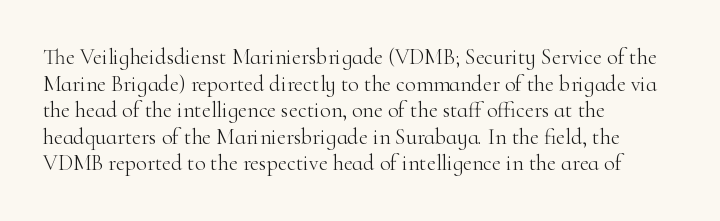
{"italic": "no", "bold": "no", "underline": "no", "align": "left", "line_spacing_ratio": 1.21, "letter_spacing": "normal", "letter_spacing_em": 0.0, "glyph_px": 22}
